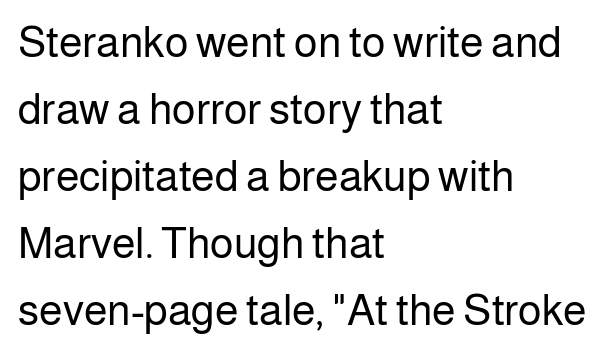
Q: Is the text bold? A: No.
Q: Is the text italic (slanted)? A: No, it is upright.
Q: Is the typeface a serif or a sans-serif typeface? A: Sans-serif.
Q: Is the text underlined? A: No.
Q: How is the paragraph aligned? A: Left-aligned.
Q: Is the spacing between letters normal or unusually wide? A: Normal.
Q: Is the spacing between lines tight, normal or loose? A: Normal.
Q: Width (condensed, normal, or wide)? A: Normal.
Q: Stroke contrast? A: Low.
Q: x-height? A: Medium.
Q: Monospaced? A: No.
